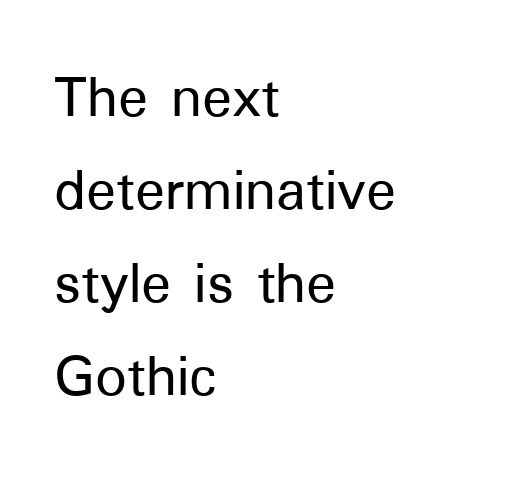
The image shows 62 px sans-serif type, upright; set left-aligned, normal line spacing (1.5x), normal letter spacing, not underlined; low stroke contrast and a medium x-height.
